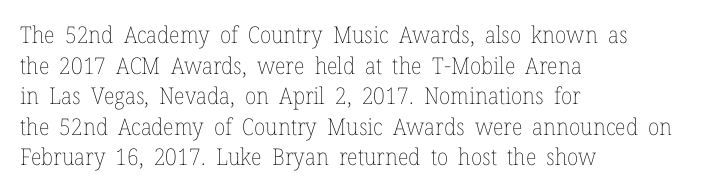
{"italic": "no", "bold": "no", "underline": "no", "align": "left", "line_spacing": "normal", "line_spacing_ratio": 1.33, "letter_spacing": "normal", "letter_spacing_em": 0.0, "glyph_px": 23}
